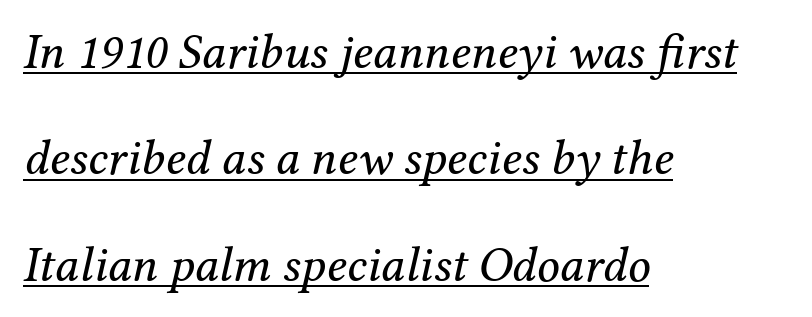
Q: Is the text bold? A: No.
Q: Is the text italic (slanted)? A: Yes, it leans right by about 12 degrees.
Q: Is the typeface a serif or a sans-serif typeface? A: Serif.
Q: Is the text underlined? A: Yes.
Q: How is the paragraph aligned? A: Left-aligned.
Q: Is the spacing between letters normal or unusually wide? A: Normal.
Q: Is the spacing between lines tight, normal or loose? A: Loose.
Q: Width (condensed, normal, or wide)? A: Normal.
Q: Stroke contrast? A: Medium.
Q: x-height? A: Medium.
Q: Monospaced? A: No.
